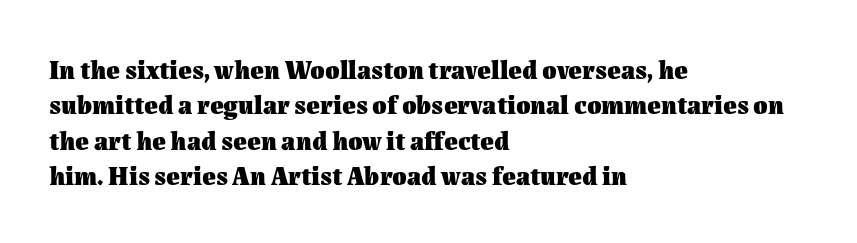
Normally led — the rows are evenly, conventionally spaced. A roman cut, with each character standing at attention. The gaps between neighbouring characters are ordinary and unremarkable. The words here are not underlined. Left-aligned paragraph, ragged on the right. The typesetting leans heavy: a genuine bold.
